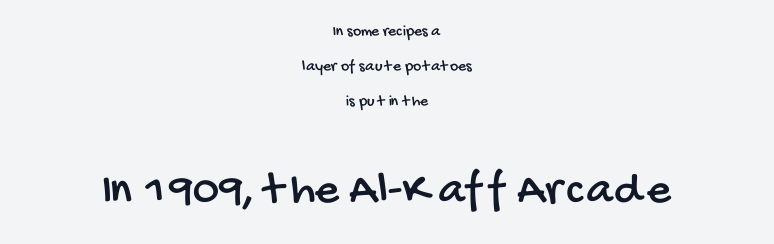
Q: Is the typeface a serif or a sans-serif typeface? A: Sans-serif.
Q: Is the text underlined? A: No.
Q: How is the paragraph aligned? A: Centered.
Q: Is the spacing between letters normal or unusually wide? A: Normal.
Q: Is the spacing between lines tight, normal or loose? A: Loose.
Q: Which block of text is set in a larger size, the first (top) or the second (bottom)? A: The second (bottom) one.
Q: Width (condensed, normal, or wide)? A: Condensed.
Q: Stroke contrast? A: Low.
Q: x-height? A: Large.
Q: Monospaced? A: No.
